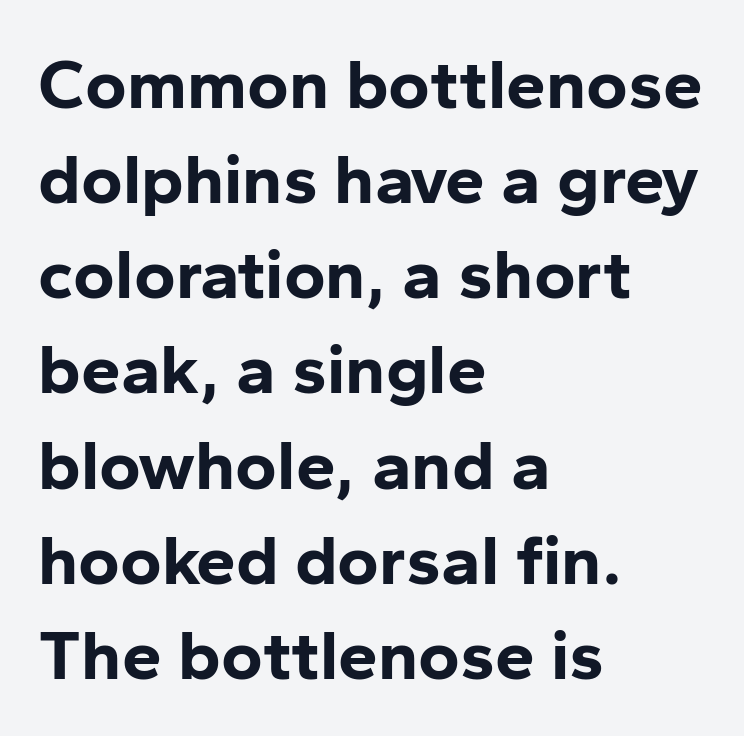
The image shows 71 px bold sans-serif type, upright; set left-aligned, normal line spacing (1.34x), normal letter spacing, not underlined; low stroke contrast and a medium x-height.
